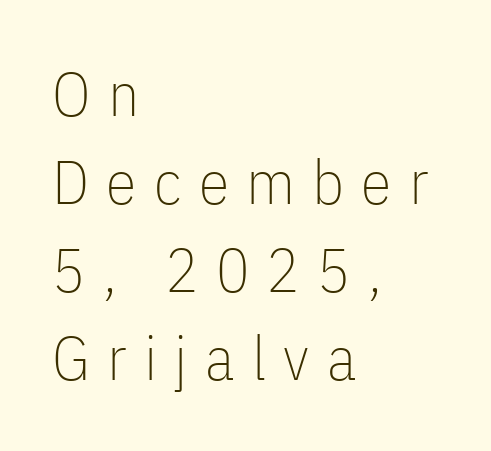
{"serif": "no", "italic": "no", "bold": "no", "weight": "thin", "width": "condensed", "stroke_contrast": "low", "x_height": "medium", "monospaced": "no", "underline": "no", "align": "left", "line_spacing": "normal", "line_spacing_ratio": 1.42, "letter_spacing": "wide", "letter_spacing_em": 0.28, "glyph_px": 62}
